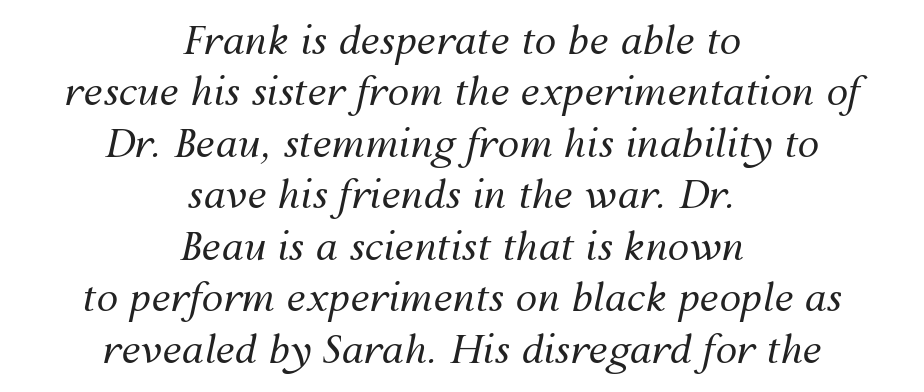
Underline: absent. You could call the tracking neutral — neither tight nor loose. Looking at the ascenders, they clearly lean. The paragraph has two soft edges and a firm central axis.
